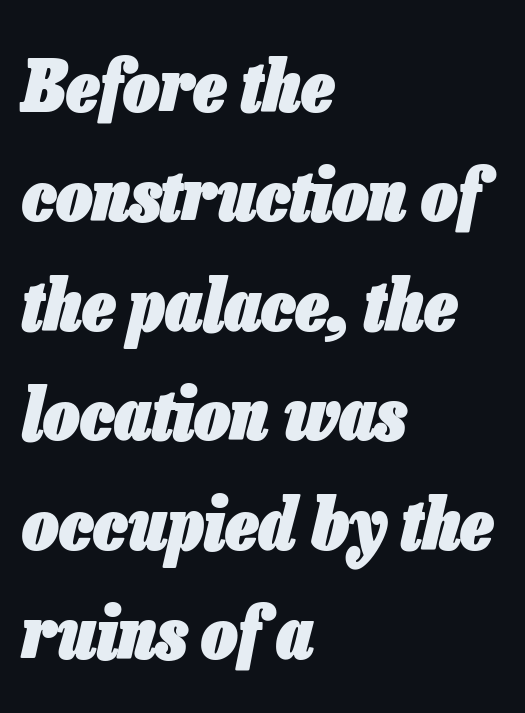
Q: Is the text bold? A: Yes.
Q: Is the text italic (slanted)? A: Yes, it leans right by about 13 degrees.
Q: Is the text underlined? A: No.
Q: How is the paragraph aligned? A: Left-aligned.
Q: Is the spacing between letters normal or unusually wide? A: Normal.
Q: Is the spacing between lines tight, normal or loose? A: Normal.
Q: Width (condensed, normal, or wide)? A: Condensed.
Q: Stroke contrast? A: Low.
Q: x-height? A: Medium.
Q: Monospaced? A: No.
